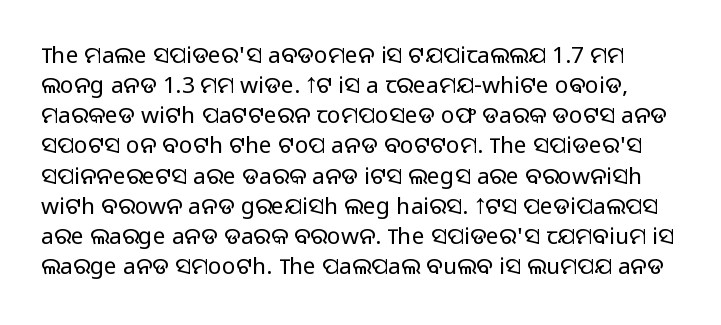
The image shows 23 px text type, upright; set normal line spacing (1.31x), normal letter spacing, not underlined.
